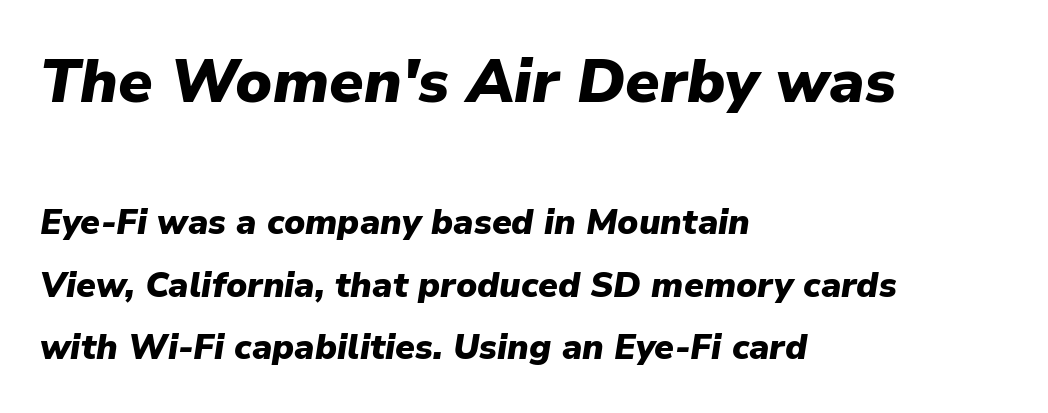
Tracking value appears to be zero — textbook default spacing. The space directly below the letters is spotless. A typesetter would mark this as italic. Caption: multi-line text, flush left, ragged right. A dark, heavy texture on the line: the type is bold.
